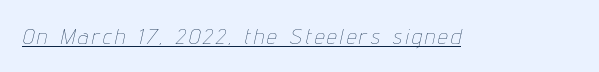
{"italic": "yes", "lean": "right", "slant_degrees": 12, "bold": "no", "underline": "yes", "glyph_px": 22}
